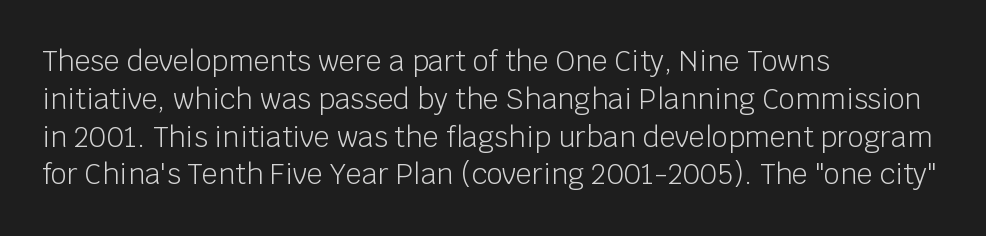
Q: Is the text bold? A: No.
Q: Is the text italic (slanted)? A: No, it is upright.
Q: Is the typeface a serif or a sans-serif typeface? A: Sans-serif.
Q: Is the text underlined? A: No.
Q: How is the paragraph aligned? A: Left-aligned.
Q: Is the spacing between letters normal or unusually wide? A: Normal.
Q: Is the spacing between lines tight, normal or loose? A: Normal.
Q: Width (condensed, normal, or wide)? A: Normal.
Q: Stroke contrast? A: Low.
Q: x-height? A: Large.
Q: Monospaced? A: No.
